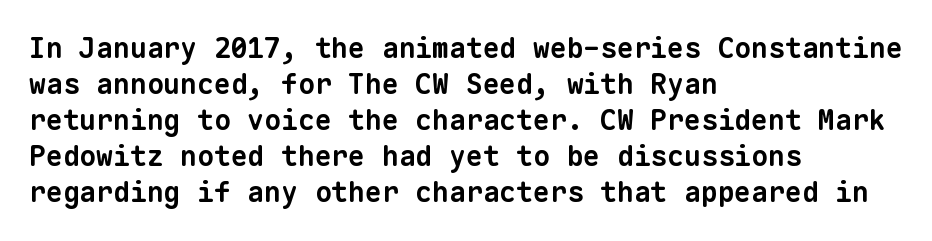
The image shows 28 px bold sans-serif type, monospaced; set left-aligned, normal line spacing (1.29x), normal letter spacing, not underlined; low stroke contrast and a medium x-height.
